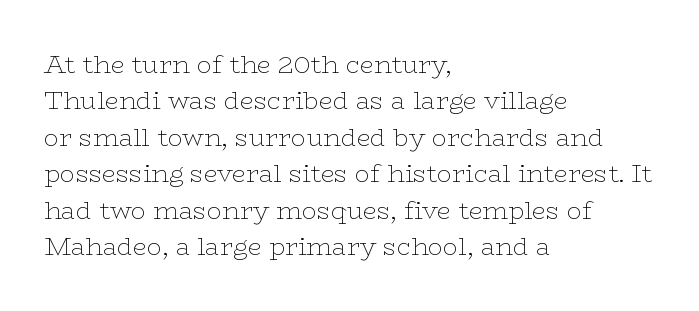
{"italic": "no", "bold": "no", "underline": "no", "align": "left", "line_spacing": "normal", "line_spacing_ratio": 1.46, "letter_spacing": "normal", "letter_spacing_em": 0.0, "glyph_px": 25}
